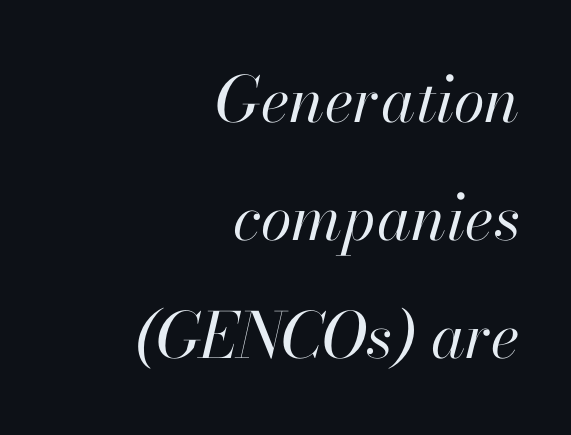
{"italic": "yes", "lean": "right", "slant_degrees": 13, "bold": "no", "weight": "regular", "width": "normal", "stroke_contrast": "high", "x_height": "small", "monospaced": "no", "underline": "no", "align": "right", "line_spacing_ratio": 1.87, "letter_spacing": "normal", "letter_spacing_em": 0.0, "glyph_px": 63}
